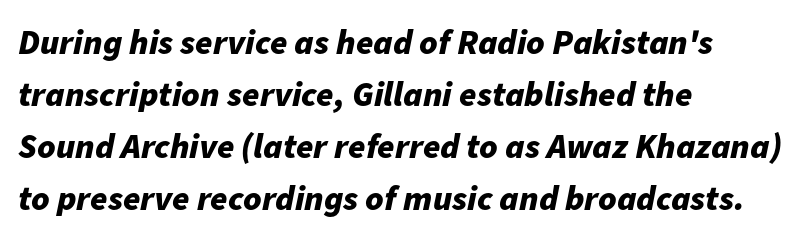
Q: Is the text bold? A: Yes.
Q: Is the text italic (slanted)? A: Yes, it leans right by about 11 degrees.
Q: Is the text underlined? A: No.
Q: How is the paragraph aligned? A: Left-aligned.
Q: Is the spacing between letters normal or unusually wide? A: Normal.
Q: Is the spacing between lines tight, normal or loose? A: Normal.
Q: Width (condensed, normal, or wide)? A: Normal.
Q: Stroke contrast? A: Low.
Q: x-height? A: Medium.
Q: Monospaced? A: No.
